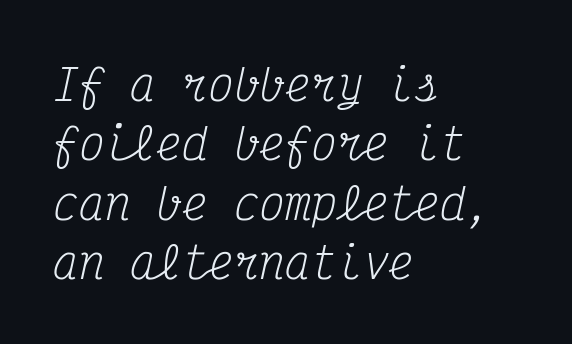
{"serif": "yes", "italic": "yes", "lean": "right", "slant_degrees": 12, "bold": "no", "weight": "regular", "width": "condensed", "stroke_contrast": "medium", "x_height": "medium", "monospaced": "yes", "underline": "no", "align": "left", "line_spacing": "normal", "line_spacing_ratio": 1.38, "letter_spacing": "normal", "letter_spacing_em": 0.0, "glyph_px": 43}
